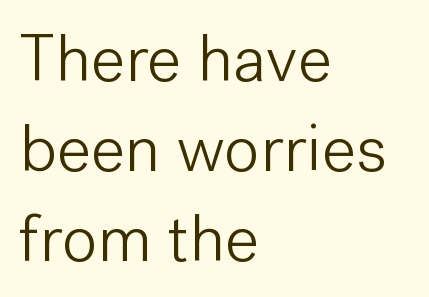
The cut favours lightness, reaching ordinary text weight at its darkest. When letters stand straight like this, we call the style roman or upright. Here the glyphs are tracked normally, forming tight word shapes. Note: no serifs on the glyphs. Compared with typical paragraphs, the rows here are spaced about the same.
